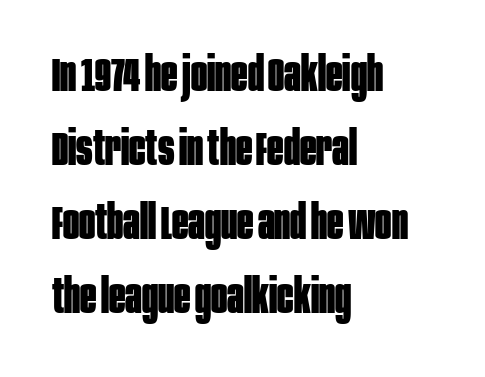
Q: Is the text bold? A: Yes.
Q: Is the text italic (slanted)? A: No, it is upright.
Q: Is the typeface a serif or a sans-serif typeface? A: Sans-serif.
Q: Is the text underlined? A: No.
Q: How is the paragraph aligned? A: Left-aligned.
Q: Is the spacing between letters normal or unusually wide? A: Normal.
Q: Is the spacing between lines tight, normal or loose? A: Normal.
Q: Width (condensed, normal, or wide)? A: Condensed.
Q: Stroke contrast? A: Low.
Q: x-height? A: Large.
Q: Monospaced? A: No.
